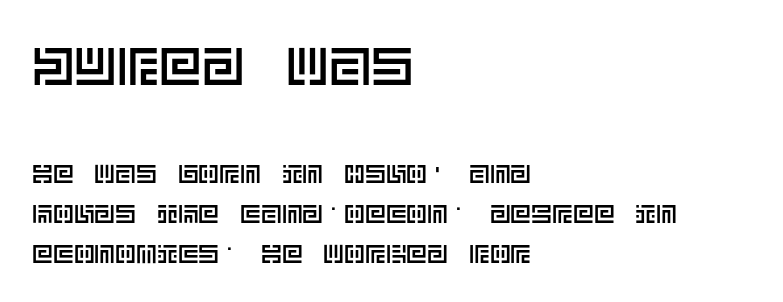
{"italic": "no", "width": "normal", "x_height": "large", "underline": "no", "align": "left", "line_spacing": "normal", "line_spacing_ratio": 1.55, "letter_spacing": "normal", "letter_spacing_em": 0.0, "larger_block": "first", "size_ratio": 2.04, "glyph_px": 53}
